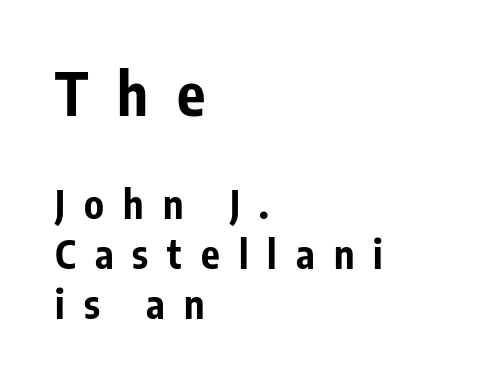
The image shows 59 px bold, condensed sans-serif type, upright; set left-aligned, normal line spacing (1.28x), unusually wide letter spacing (+0.49 em), not underlined; the first (top) block is 1.51x larger; low stroke contrast and a medium x-height.
